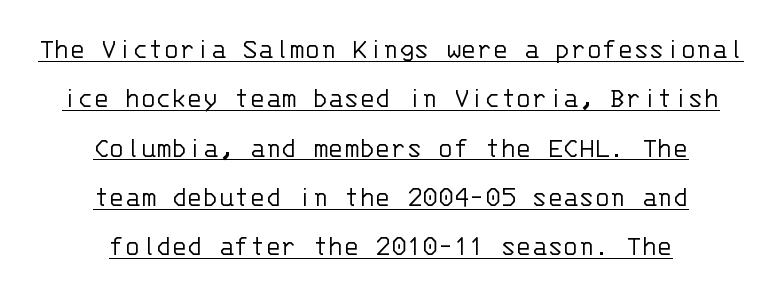
These lines are rendered in a fixed-pitch font. The face used here appears with an underline applied. This sample is center-justified, so both line endings float freely. No extra tracking has been applied to these lines. Unlike a traditional serif, this face leaves its strokes unadorned.
